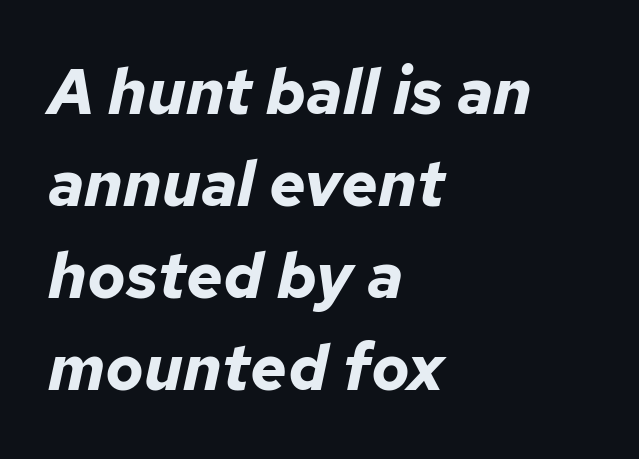
Q: Is the text bold? A: Yes.
Q: Is the text italic (slanted)? A: Yes, it leans right by about 12 degrees.
Q: Is the text underlined? A: No.
Q: How is the paragraph aligned? A: Left-aligned.
Q: Is the spacing between letters normal or unusually wide? A: Normal.
Q: Is the spacing between lines tight, normal or loose? A: Normal.
Q: Width (condensed, normal, or wide)? A: Normal.
Q: Stroke contrast? A: Low.
Q: x-height? A: Medium.
Q: Monospaced? A: No.
